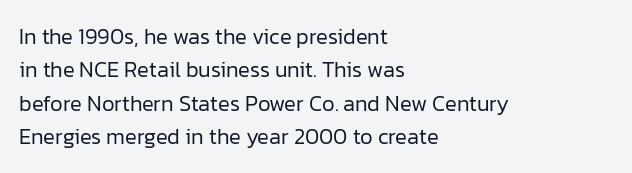
Summary of vertical rhythm: regular, with standard interline spacing. No extra ink here — the face is not bold. Quick note: not italic, upright. Horizontal alignment here is leftward, the default for most running prose.
